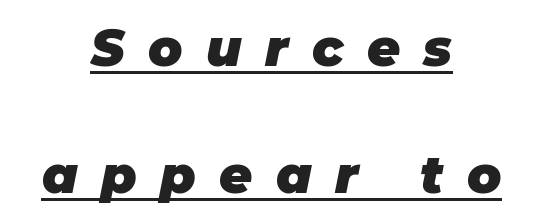
You could only call the tracking loose — the letters float apart. The typography opts for an oblique posture over an upright one. Is the type bold? Yes — the strokes are clearly thick and heavy. These lines stand farther apart than default settings would place them. The whitespace from short lines is split evenly between both sides.
